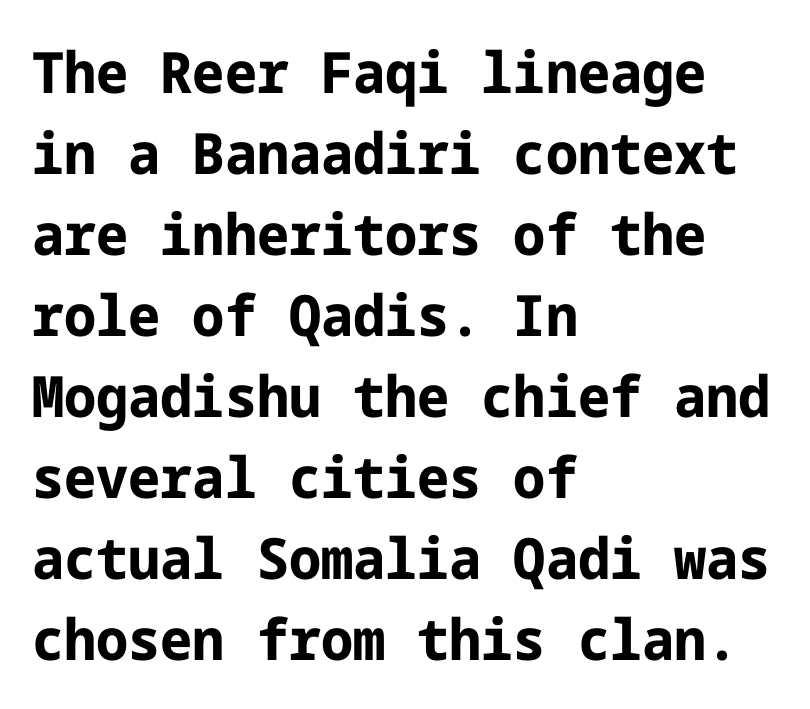
Q: Is the text bold? A: Yes.
Q: Is the text italic (slanted)? A: No, it is upright.
Q: Is the typeface a serif or a sans-serif typeface? A: Sans-serif.
Q: Is the text underlined? A: No.
Q: How is the paragraph aligned? A: Left-aligned.
Q: Is the spacing between letters normal or unusually wide? A: Normal.
Q: Is the spacing between lines tight, normal or loose? A: Normal.
Q: Width (condensed, normal, or wide)? A: Normal.
Q: Stroke contrast? A: Low.
Q: x-height? A: Medium.
